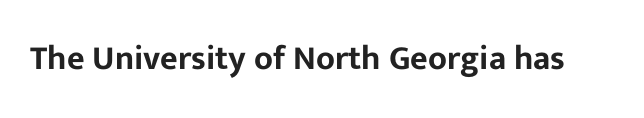
The image shows 34 px sans-serif type, upright; set normal letter spacing, not underlined; low stroke contrast and a medium x-height.
